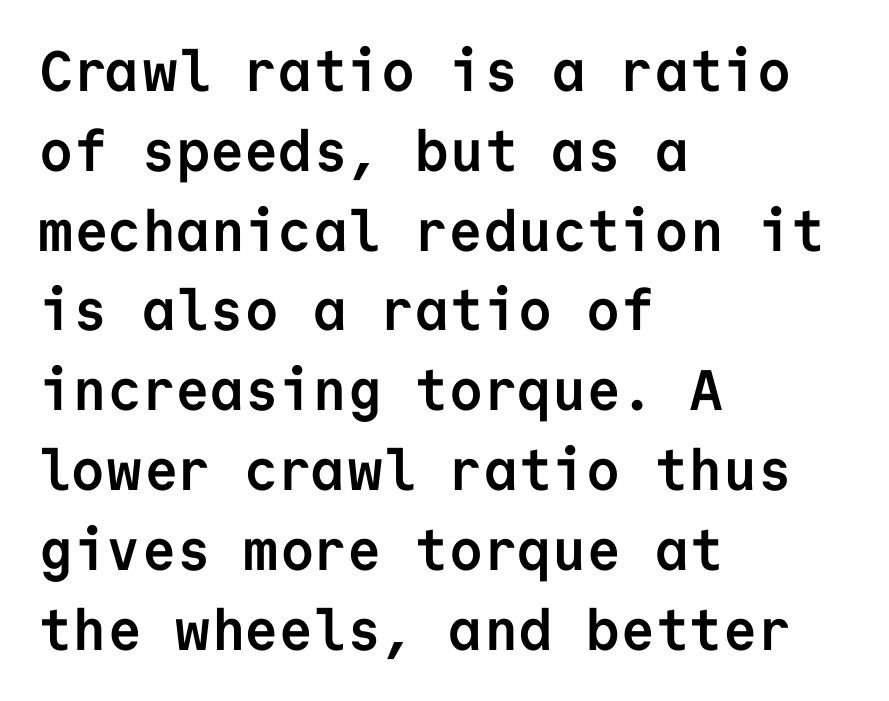
A full-strength bold gives these letters their thick strokes. Regarding serifs, this sample does without them. Line beginnings align vertically; line endings do not. A normal amount of white space separates one row of letters from the next. The baseline area is clear. Short note: letters normally spaced.
